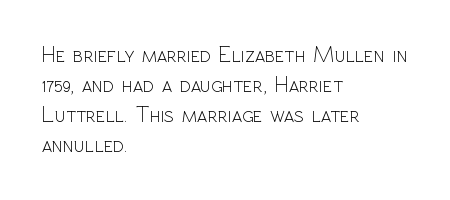
{"italic": "no", "bold": "no", "underline": "no", "align": "left", "line_spacing": "normal", "line_spacing_ratio": 1.37, "letter_spacing": "normal", "letter_spacing_em": 0.0, "glyph_px": 22}
